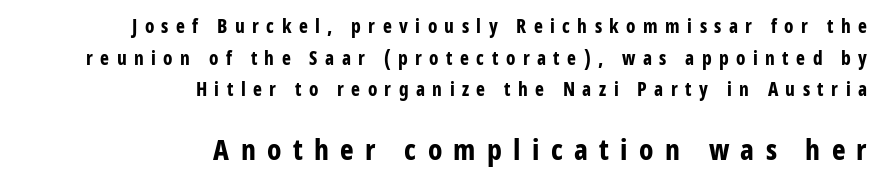
The image shows 29 px bold, condensed sans-serif type, upright; set right-aligned, normal line spacing (1.66x), unusually wide letter spacing (+0.39 em), not underlined; the second (bottom) block is 1.53x larger; low stroke contrast and a medium x-height.
